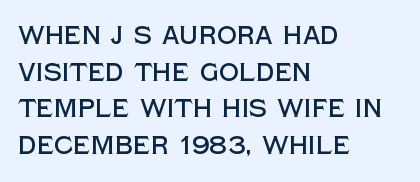
{"italic": "no", "underline": "no", "align": "left", "line_spacing": "normal", "line_spacing_ratio": 1.47, "letter_spacing": "normal", "letter_spacing_em": 0.0, "glyph_px": 25}
